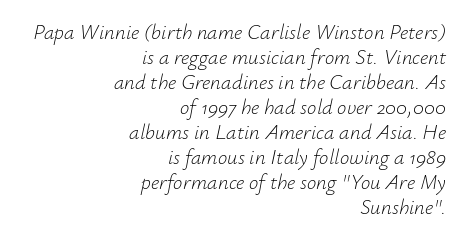
Q: Is the text bold? A: No.
Q: Is the text italic (slanted)? A: Yes, it leans right by about 12 degrees.
Q: Is the text underlined? A: No.
Q: How is the paragraph aligned? A: Right-aligned.
Q: Is the spacing between letters normal or unusually wide? A: Normal.
